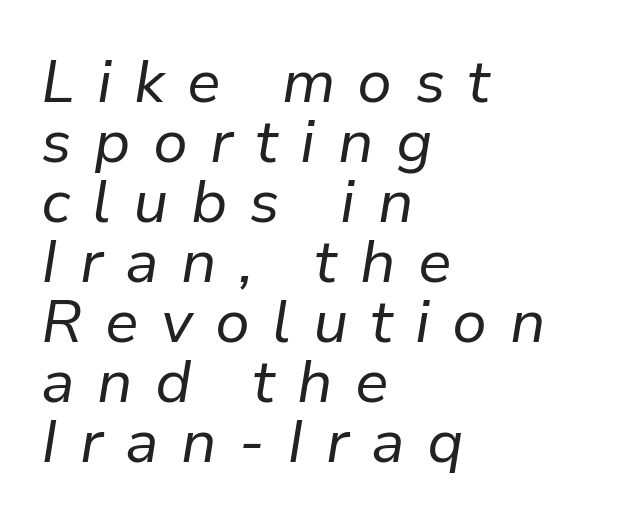
The image shows 60 px regular-weight type, italic (leaning right); set left-aligned, tight line spacing (1.0x), unusually wide letter spacing (+0.37 em), not underlined; low stroke contrast and a medium x-height.
